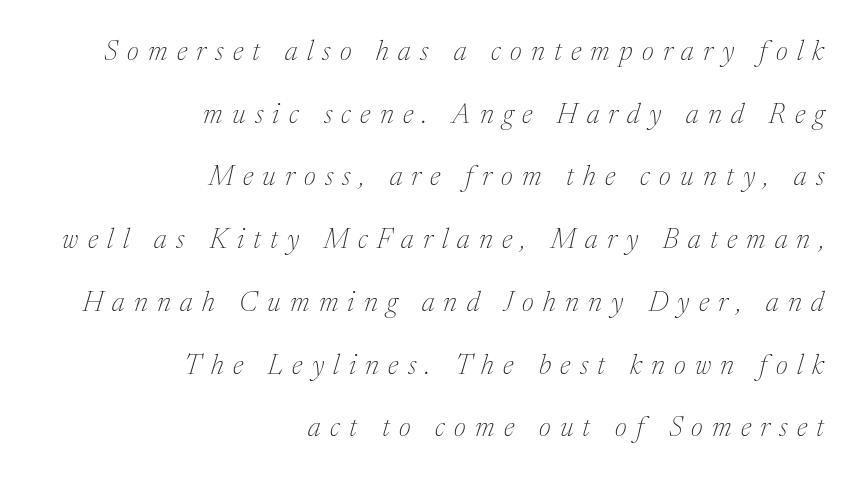
Q: Is the text bold? A: No.
Q: Is the text italic (slanted)? A: Yes, it leans right by about 17 degrees.
Q: Is the typeface a serif or a sans-serif typeface? A: Serif.
Q: Is the text underlined? A: No.
Q: How is the paragraph aligned? A: Right-aligned.
Q: Is the spacing between letters normal or unusually wide? A: Unusually wide.
Q: Is the spacing between lines tight, normal or loose? A: Loose.
Q: Width (condensed, normal, or wide)? A: Normal.
Q: Stroke contrast? A: Medium.
Q: x-height? A: Medium.
Q: Monospaced? A: No.
